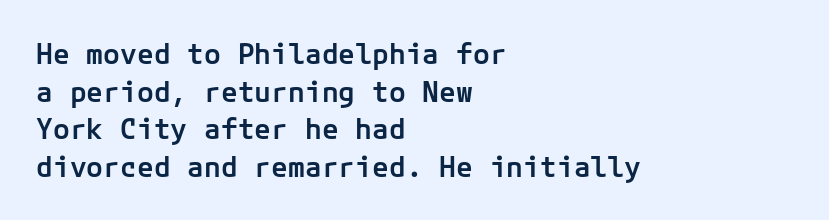
Q: Is the text bold? A: Semi-bold.
Q: Is the text italic (slanted)? A: No, it is upright.
Q: Is the typeface a serif or a sans-serif typeface? A: Sans-serif.
Q: Is the text underlined? A: No.
Q: How is the paragraph aligned? A: Left-aligned.
Q: Is the spacing between letters normal or unusually wide? A: Normal.
Q: Is the spacing between lines tight, normal or loose? A: Normal.
Q: Width (condensed, normal, or wide)? A: Normal.
Q: Stroke contrast? A: Low.
Q: x-height? A: Medium.
